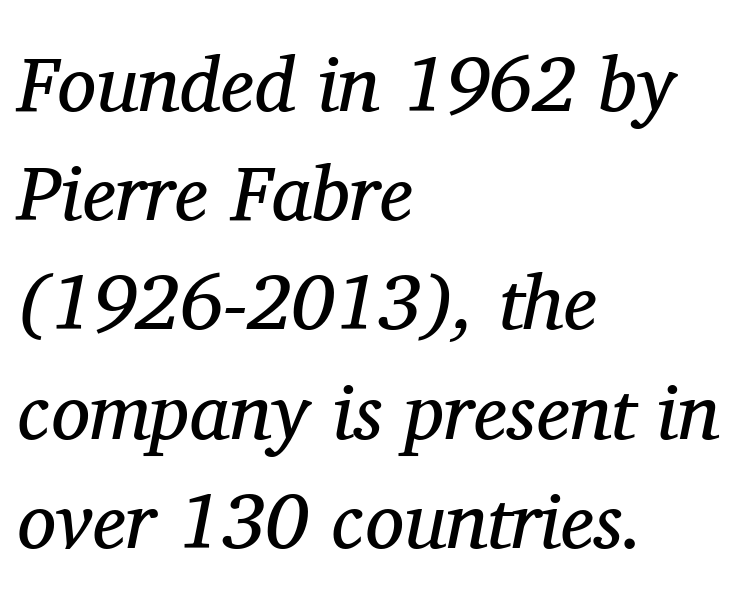
The image shows 78 px regular-weight serif type, italic (leaning right); set left-aligned, normal line spacing (1.4x), normal letter spacing, not underlined; medium stroke contrast and a medium x-height.
